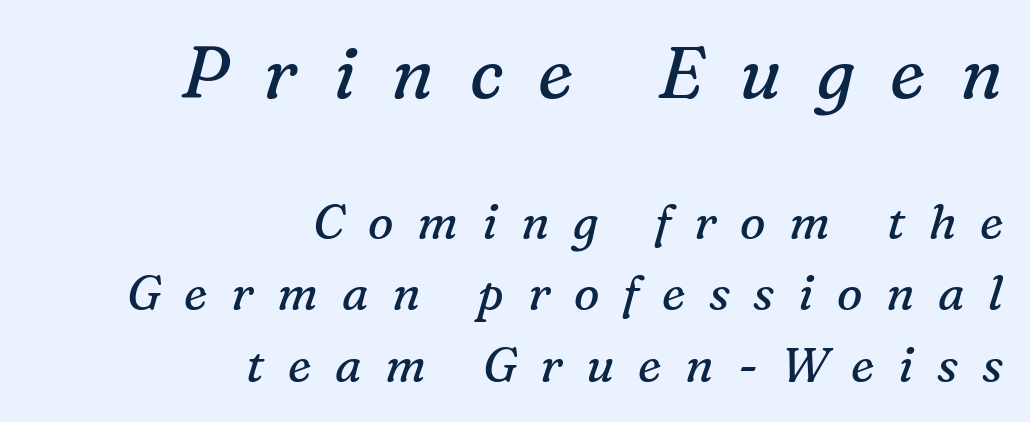
{"serif": "yes", "italic": "yes", "lean": "right", "slant_degrees": 16, "bold": "no", "weight": "regular", "width": "normal", "stroke_contrast": "medium", "x_height": "medium", "monospaced": "no", "underline": "no", "align": "right", "line_spacing": "normal", "line_spacing_ratio": 1.49, "letter_spacing": "wide", "letter_spacing_em": 0.49, "larger_block": "first", "size_ratio": 1.5, "glyph_px": 72}
